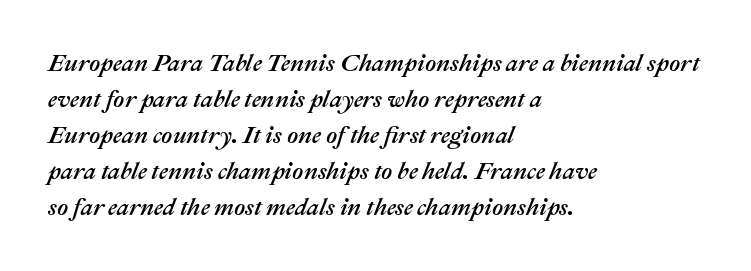
{"italic": "yes", "lean": "right", "slant_degrees": 22, "underline": "no", "align": "left", "line_spacing": "normal", "line_spacing_ratio": 1.5, "letter_spacing": "normal", "letter_spacing_em": 0.0, "glyph_px": 24}
